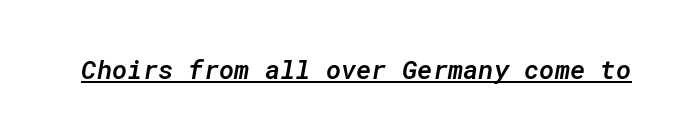
In terms of posture, this sample is oblique. Check the space under the baseline: a stroke is drawn there. Students, this is semibold: more ink than regular, less than bold. Compared with typical body copy, the letter spacing here is the same.
